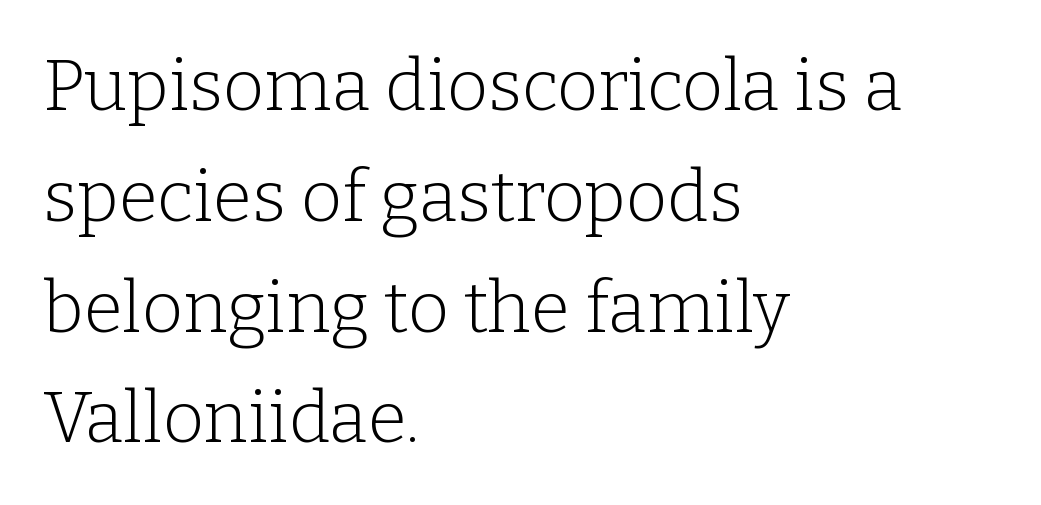
Type without underlining. Regular leading. The rendering anchors every line to the left-hand side. When letters stand straight like this, we call the style roman or upright.
